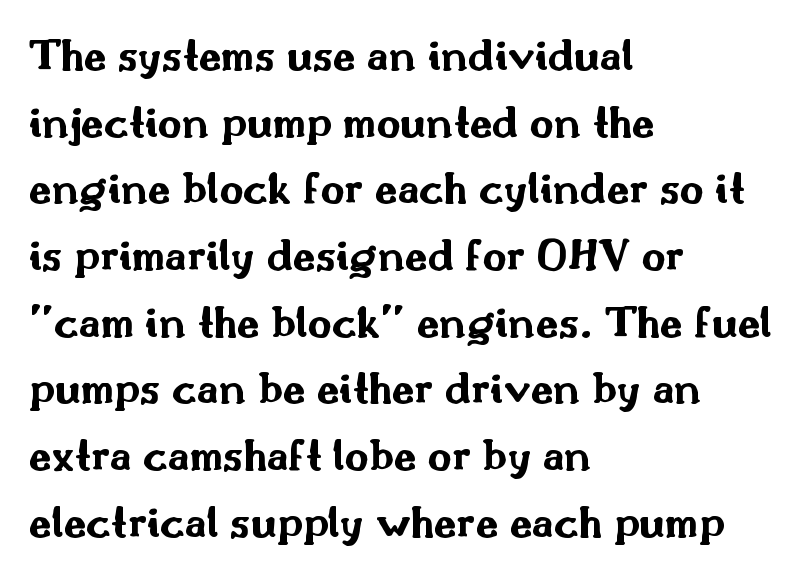
Q: Is the text bold? A: Yes.
Q: Is the text italic (slanted)? A: No, it is upright.
Q: Is the typeface a serif or a sans-serif typeface? A: Sans-serif.
Q: Is the text underlined? A: No.
Q: How is the paragraph aligned? A: Left-aligned.
Q: Is the spacing between letters normal or unusually wide? A: Normal.
Q: Is the spacing between lines tight, normal or loose? A: Normal.
Q: Width (condensed, normal, or wide)? A: Wide.
Q: Stroke contrast? A: Medium.
Q: x-height? A: Small.
Q: Monospaced? A: No.
